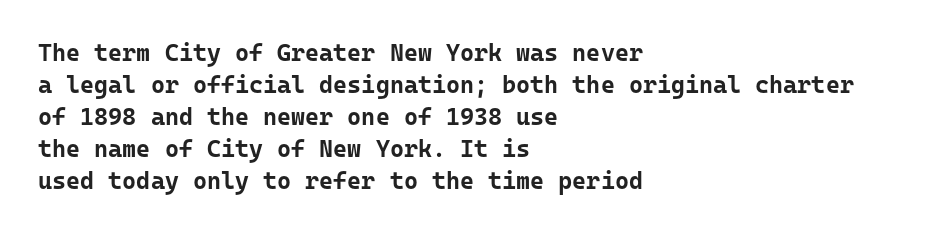
{"italic": "no", "bold": "yes", "underline": "no", "align": "left", "line_spacing": "normal", "line_spacing_ratio": 1.33, "letter_spacing": "normal", "letter_spacing_em": 0.0, "glyph_px": 24}
